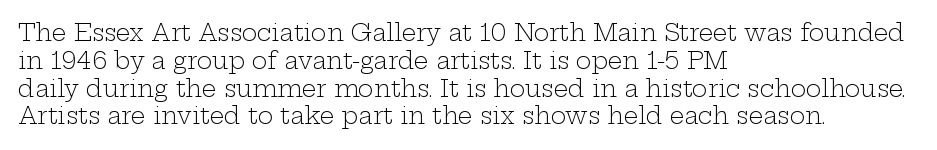
{"italic": "no", "bold": "no", "underline": "no", "align": "left", "line_spacing_ratio": 1.21, "letter_spacing": "normal", "letter_spacing_em": 0.0, "glyph_px": 23}
